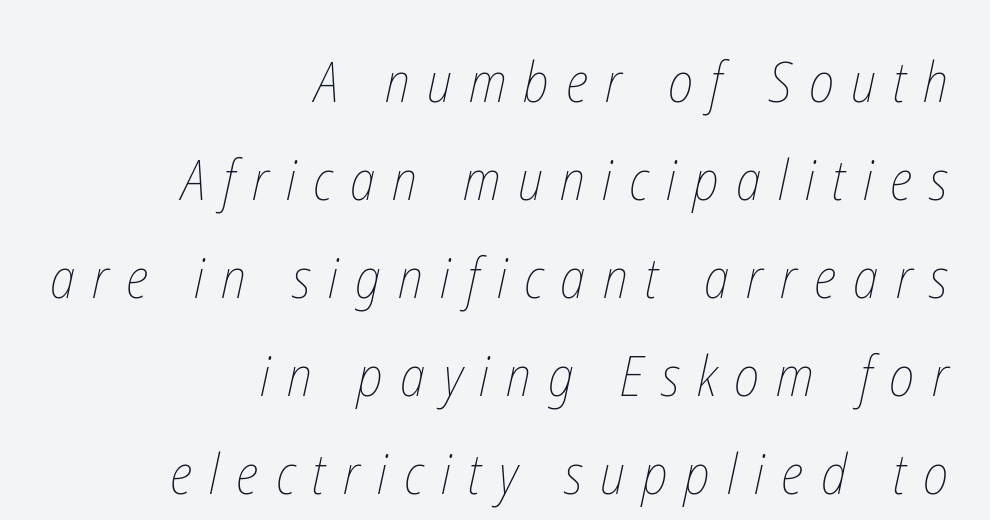
The image shows 56 px thin, condensed type; set right-aligned, line spacing 1.75x, unusually wide letter spacing (+0.31 em), not underlined; low stroke contrast and a medium x-height.
